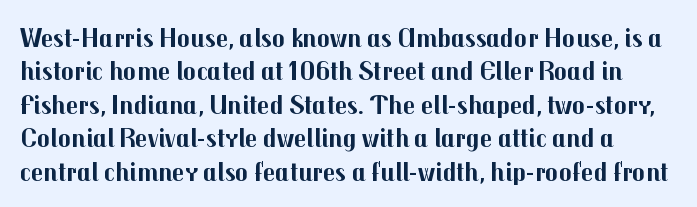
Between one letter and the next there's only the usual sliver of space. Do the letters lean? They stand straight. The typesetting leans heavy: a genuine bold. Each row of text sits above clean, open space.
